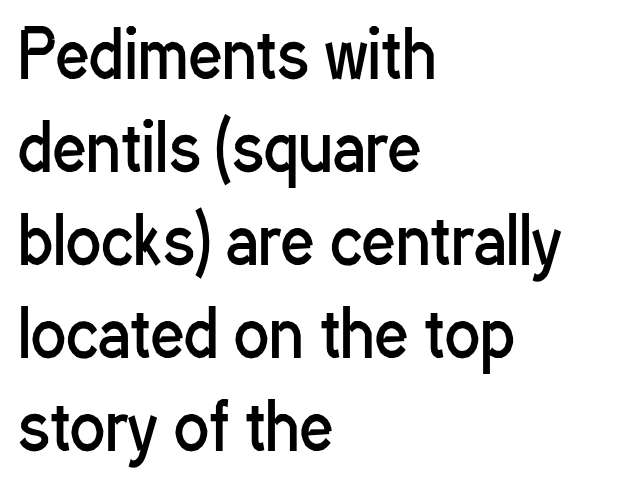
The image shows 65 px regular-weight, condensed sans-serif type, upright; set left-aligned, normal line spacing (1.43x), normal letter spacing, not underlined; low stroke contrast and a medium x-height.
